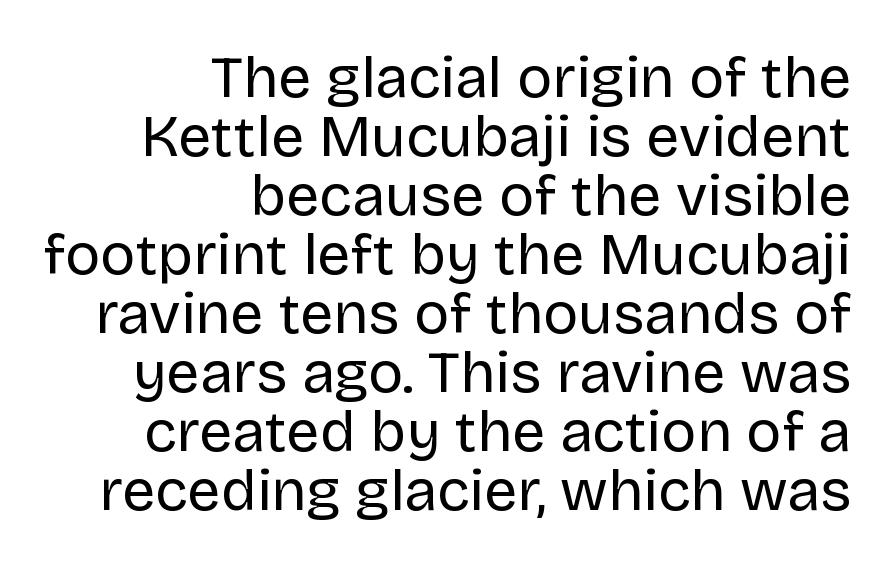
Nope, no serifs anywhere on these letters. A typesetter would call this leading minimal, almost set solid. Each line ends at the same right margin while the left side varies. A typesetter would call this proportional, since set widths differ per character. These lines keep a tight, regular rhythm from letter to letter.
